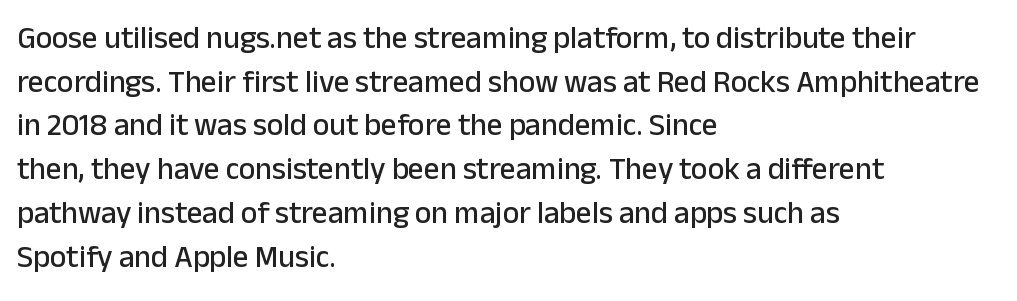
The image shows 31 px sans-serif type, upright; set left-aligned, normal line spacing (1.41x), normal letter spacing, not underlined; low stroke contrast and a medium x-height.
